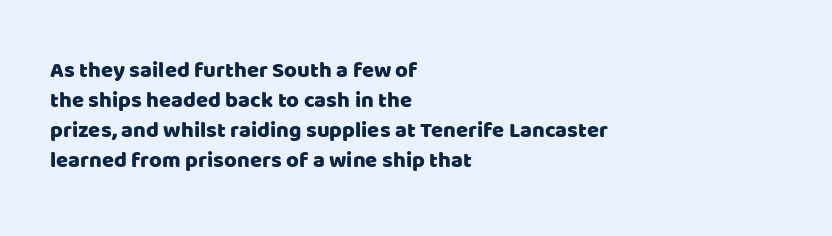
{"italic": "no", "underline": "no", "align": "left", "line_spacing": "normal", "line_spacing_ratio": 1.36, "letter_spacing": "normal", "letter_spacing_em": 0.0, "glyph_px": 22}
